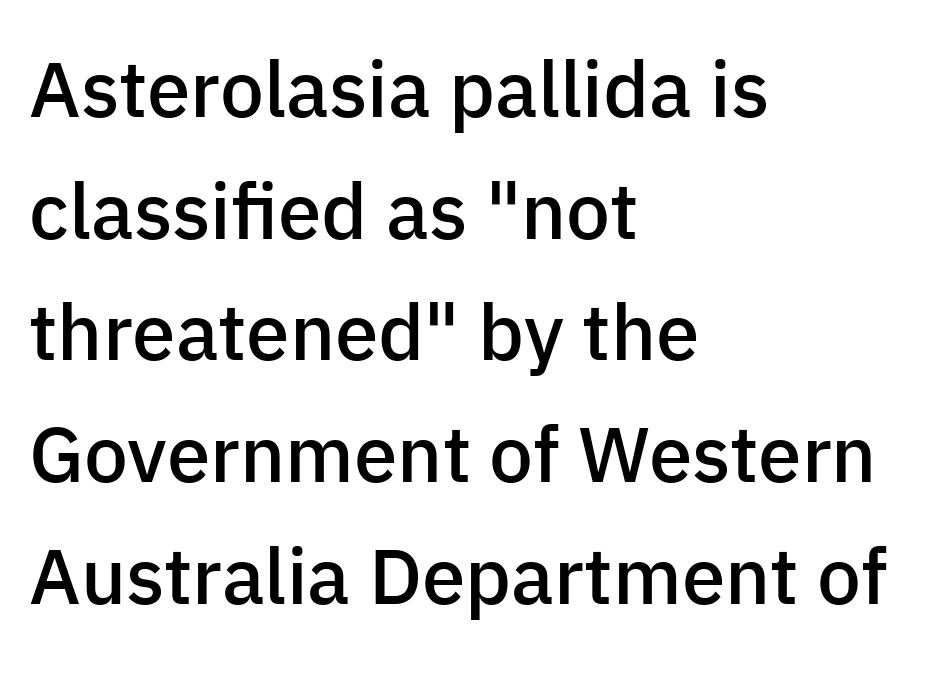
The font's upright variant was chosen for this text. Nope, no serifs anywhere on these letters. Regarding leading, the lines here are spaced in the standard way. Moderately thickened strokes mark this as semibold type. Left-aligned paragraph, ragged on the right. Words float on clear page, feet unadorned.
